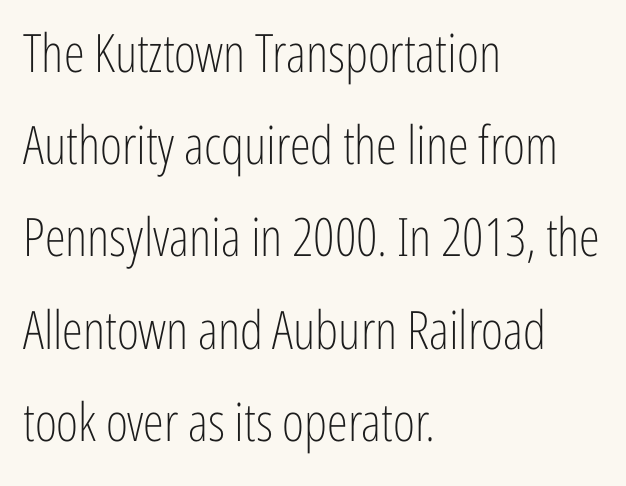
Q: Is the text bold? A: No.
Q: Is the text italic (slanted)? A: No, it is upright.
Q: Is the typeface a serif or a sans-serif typeface? A: Sans-serif.
Q: Is the text underlined? A: No.
Q: How is the paragraph aligned? A: Left-aligned.
Q: Is the spacing between letters normal or unusually wide? A: Normal.
Q: Width (condensed, normal, or wide)? A: Condensed.
Q: Stroke contrast? A: Low.
Q: x-height? A: Medium.
Q: Monospaced? A: No.
